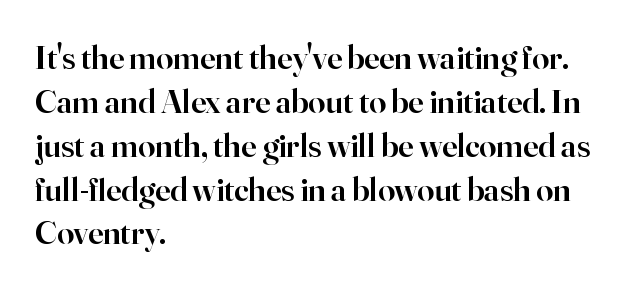
{"serif": "yes", "italic": "no", "bold": "semi", "weight": "semibold", "width": "normal", "stroke_contrast": "high", "x_height": "small", "monospaced": "no", "underline": "no", "align": "left", "line_spacing": "normal", "line_spacing_ratio": 1.29, "letter_spacing": "normal", "letter_spacing_em": 0.0, "glyph_px": 34}
